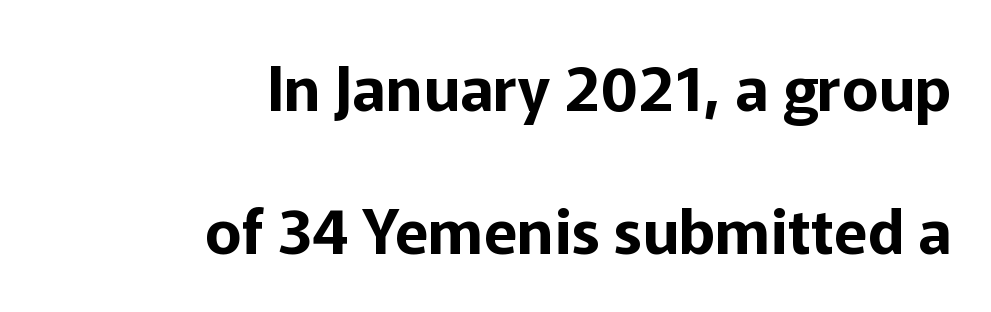
The image shows 62 px sans-serif type, upright; set right-aligned, loose line spacing (2.31x), normal letter spacing, not underlined; low stroke contrast and a medium x-height.
